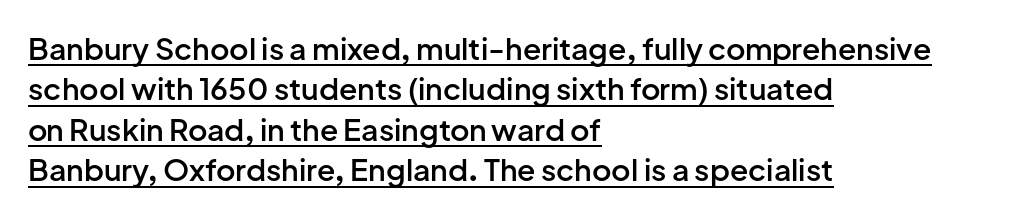
The designer went with a sans here, leaving each stem footless. Regular leading. Notice how the stems are strictly vertical — no italics here. Varying glyph widths throughout — classic text-font behaviour. Each line starts at the same left margin while the right side varies. Quick note: underline on.
